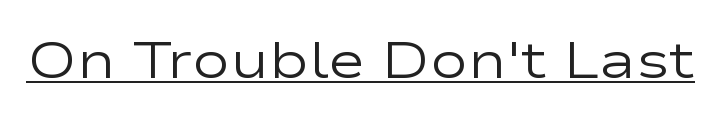
The image shows 51 px regular-weight, wide sans-serif type, upright; set normal letter spacing, underlined; low stroke contrast and a medium x-height.
